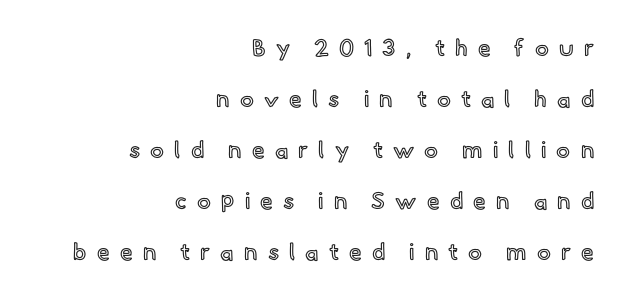
The image shows 23 px text type, upright; set right-aligned, loose line spacing (2.22x), unusually wide letter spacing (+0.44 em), not underlined.
